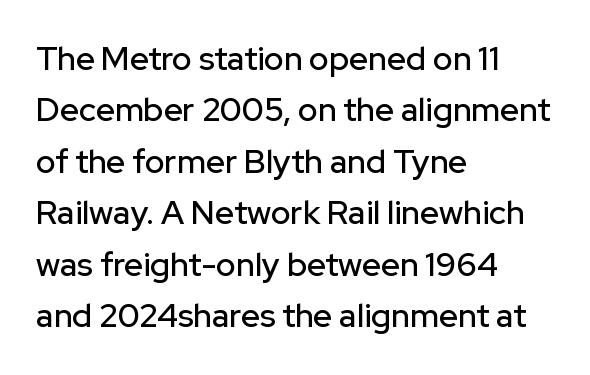
Descenders are the only things crossing below the line. Looks like regular typesetting: each glyph gets only the width it needs. Tracking value appears to be zero — textbook default spacing. A classic flush-left, rag-right setting is used for this passage. Nope, no serifs anywhere on these letters. Posture: vertical.
